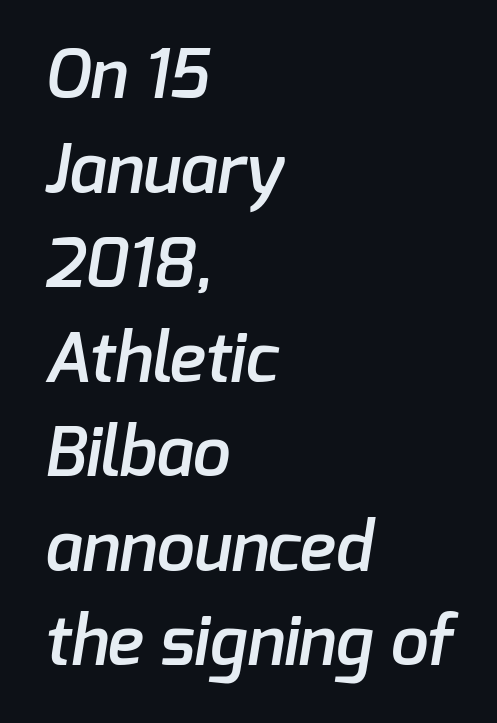
{"serif": "no", "bold": "semi", "weight": "semibold", "width": "normal", "stroke_contrast": "low", "x_height": "medium", "monospaced": "no", "underline": "no", "align": "left", "line_spacing": "normal", "line_spacing_ratio": 1.39, "letter_spacing": "normal", "letter_spacing_em": 0.0, "glyph_px": 68}
